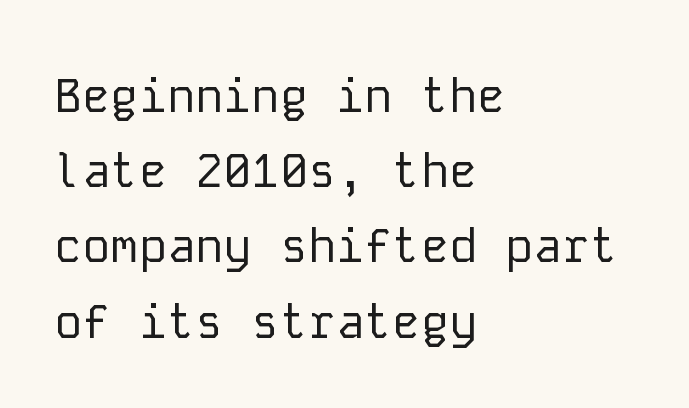
Q: Is the text bold? A: No.
Q: Is the text italic (slanted)? A: No, it is upright.
Q: Is the typeface a serif or a sans-serif typeface? A: Sans-serif.
Q: Is the text underlined? A: No.
Q: How is the paragraph aligned? A: Left-aligned.
Q: Is the spacing between letters normal or unusually wide? A: Normal.
Q: Is the spacing between lines tight, normal or loose? A: Normal.
Q: Width (condensed, normal, or wide)? A: Normal.
Q: Stroke contrast? A: Low.
Q: x-height? A: Medium.
Q: Monospaced? A: Yes.
